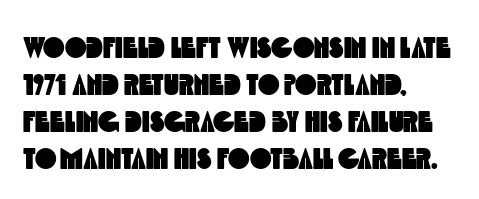
Leading matches the norm, producing a regular column. Line starts are locked; line ends wander. A sans-serif font was chosen for this passage. Plain, unruled lines of type.
